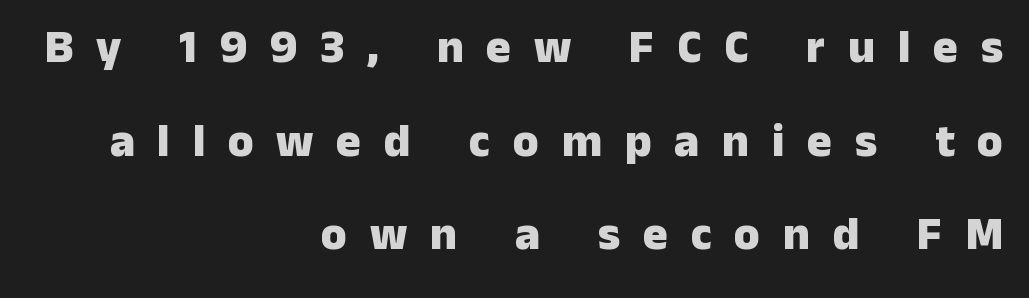
On the weight axis this lands at bold, roughly 700. The space between consecutive lines is lavish. The paragraph has a hard right edge and a soft left edge. Type style note: lacks serifs. The string is rendered with underlining switched off.
